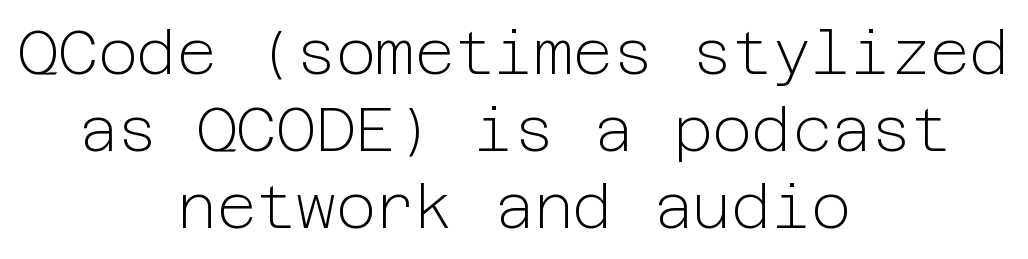
{"serif": "no", "italic": "no", "bold": "no", "weight": "light", "width": "normal", "stroke_contrast": "low", "x_height": "medium", "underline": "no", "align": "center", "line_spacing": "normal", "line_spacing_ratio": 1.26, "letter_spacing": "normal", "letter_spacing_em": 0.0, "glyph_px": 61}
